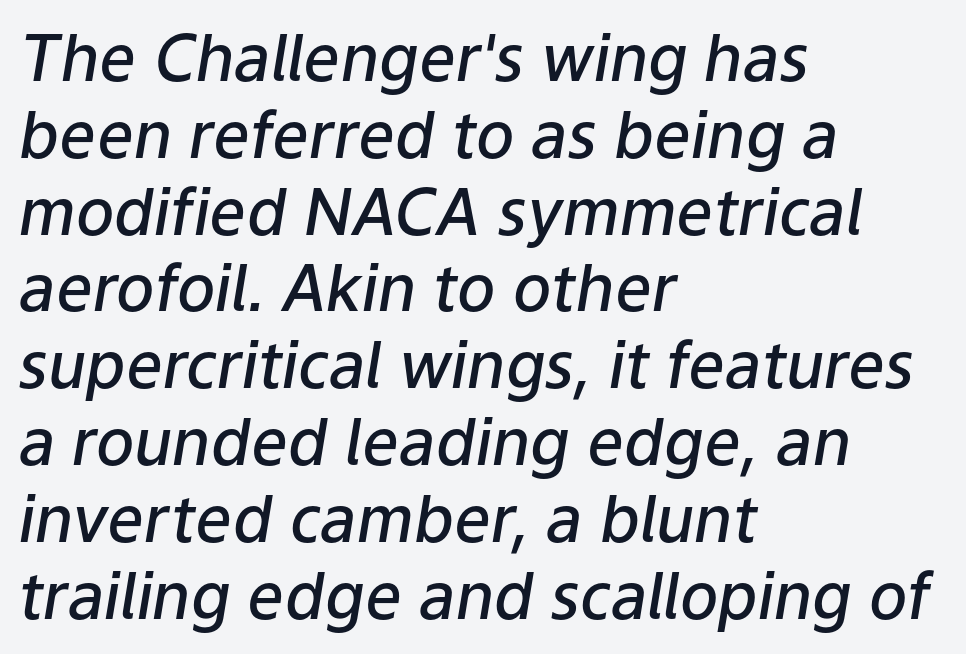
Tracking value appears to be zero — textbook default spacing. Left-aligned paragraph, ragged on the right. There's an unmistakable incline to the writing here. The passage shown is not underscored anywhere.
